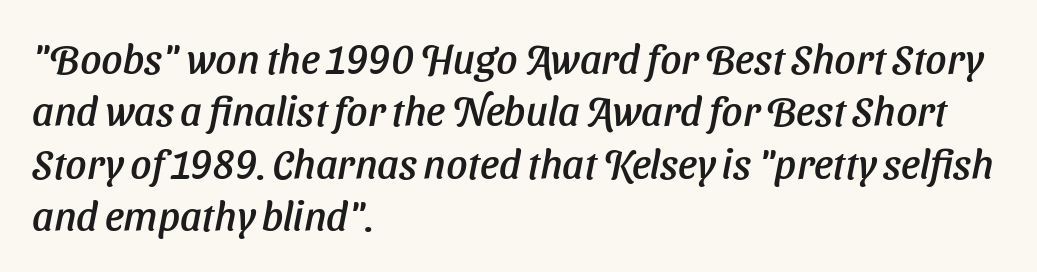
The image shows 41 px text type, italic (leaning right); set left-aligned, normal line spacing (1.28x), normal letter spacing, not underlined; low stroke contrast and a medium x-height.
